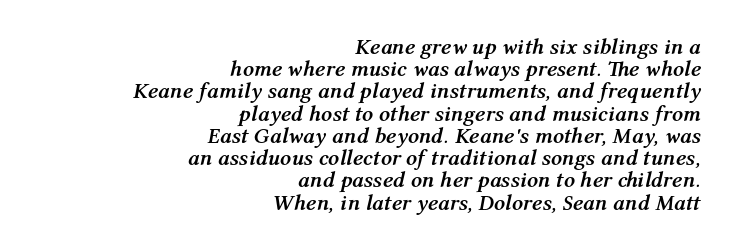
The image shows 22 px bold type, italic (leaning right); set right-aligned, tight line spacing (1.01x), normal letter spacing, not underlined.
